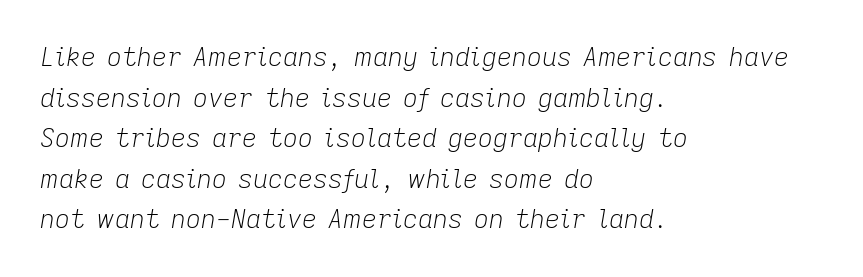
Tracking value appears to be zero — textbook default spacing. Does the copy run flush right? No — it runs flush left. Stems here are at most as thick as an everyday book face. Rendered with sloped, italic letterforms.
